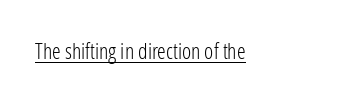
Q: Is the text bold? A: No.
Q: Is the text italic (slanted)? A: No, it is upright.
Q: Is the text underlined? A: Yes.
Q: Is the spacing between letters normal or unusually wide? A: Normal.
